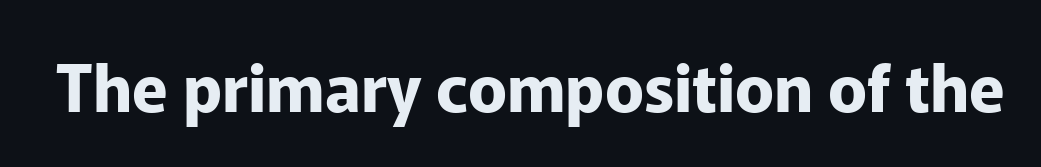
Standard letterfit; no display-style spreading of the glyphs. Character widths vary here, with narrow letters taking less room than wide ones. Emphasis by weight is at full strength: bold. The glyphs are unaccompanied by any horizontal stroke below them. Vertical strokes here are truly vertical. The font family rendered here belongs to the sans-serif group.
